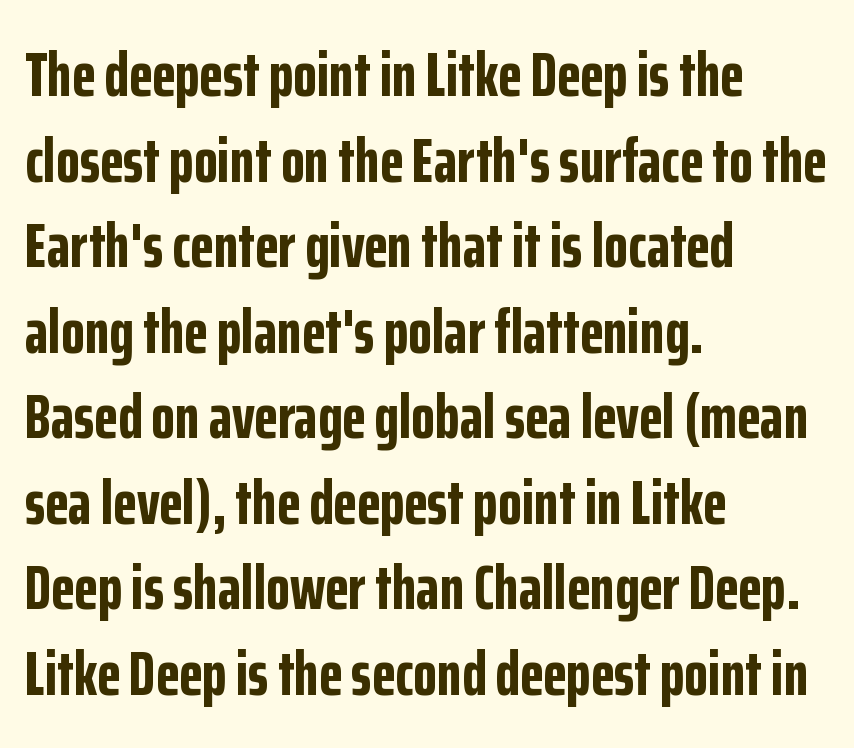
Q: Is the text bold? A: Yes.
Q: Is the text italic (slanted)? A: No, it is upright.
Q: Is the typeface a serif or a sans-serif typeface? A: Sans-serif.
Q: Is the text underlined? A: No.
Q: How is the paragraph aligned? A: Left-aligned.
Q: Is the spacing between letters normal or unusually wide? A: Normal.
Q: Is the spacing between lines tight, normal or loose? A: Normal.
Q: Width (condensed, normal, or wide)? A: Condensed.
Q: Stroke contrast? A: Low.
Q: x-height? A: Medium.
Q: Monospaced? A: No.
